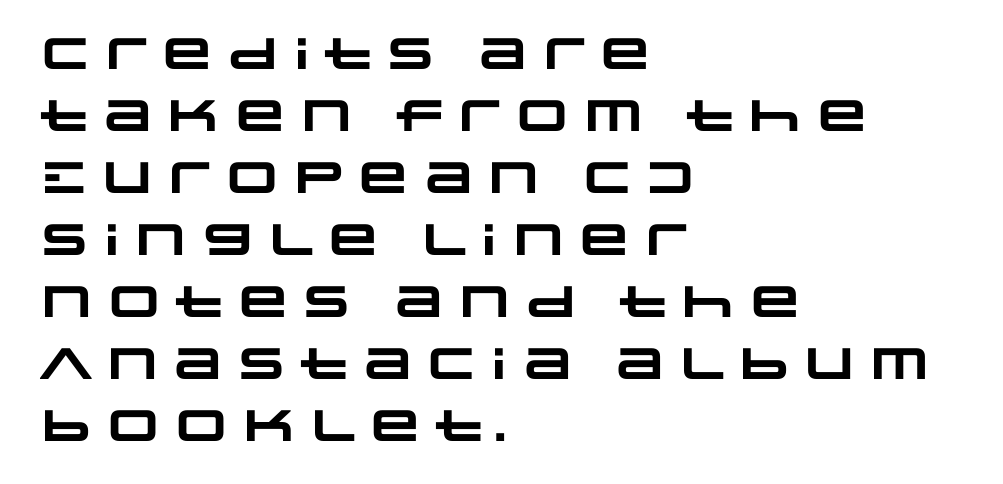
These lines keep a tight, regular rhythm from letter to letter. Typeset ragged right — the left edge is the straight one. This sample keeps an unexceptional amount of space between lines. These lines are rendered in a variable-pitch font. Honestly, there is no underline to notice here at all.
